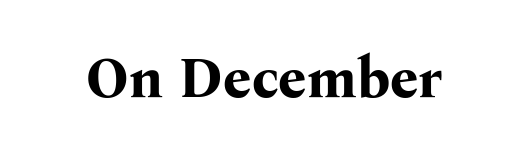
Note the varied advance widths — an 'i' is clearly narrower than an 'm'. Tracking here is standard; glyphs follow each other at the usual distance. Caption: bold face, heavy strokes. Underlining? Definitely not there. Each letter's strokes conclude with small projecting serifs.
